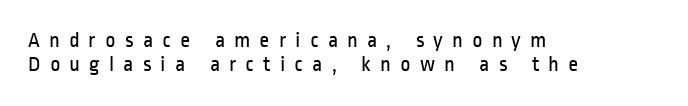
Short note: letters widely spaced. The paragraph shown leans on its left margin. Glance below the letters and you will spot only blank space. Regarding leading, the lines here are crowded together.
